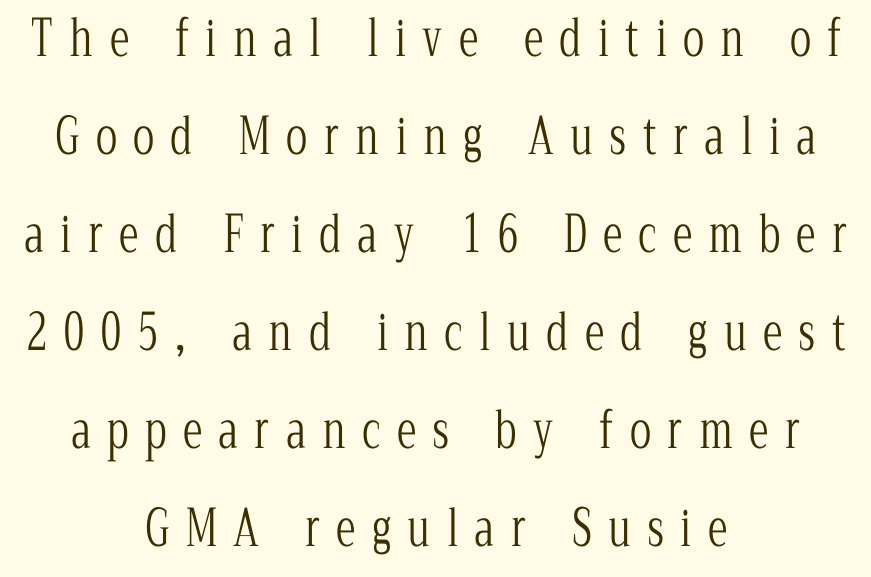
Lines of text with bare space underneath. Does extra space separate the letters? Yes, quite a lot of it. The font is comparable to plain body text, perhaps lighter. Widely set lines give the paragraph a tall, airy silhouette. The passage shown is typeset with a serif family.
